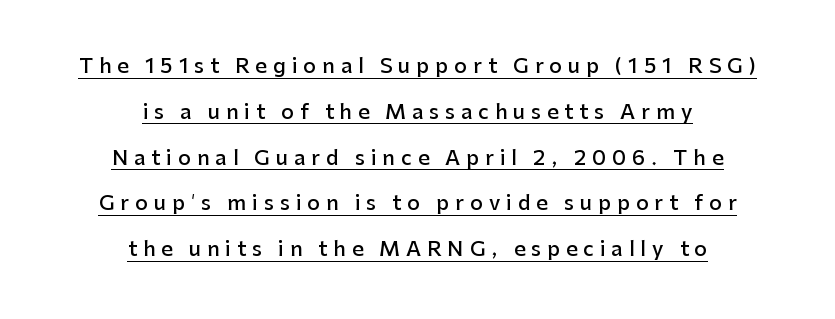
The image shows 20 px text type, upright; set centered, loose line spacing (2.29x), unusually wide letter spacing (+0.3 em), underlined.
